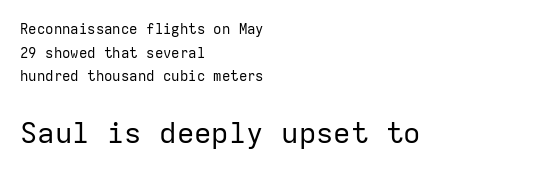
Students, observe: this is what conventionally led text looks like. This sample has the even, mechanical cadence of fixed-width lettering. Every stem runs plumb, perpendicular to the baseline. Each letter's strokes conclude bluntly, with no projecting serifs.
